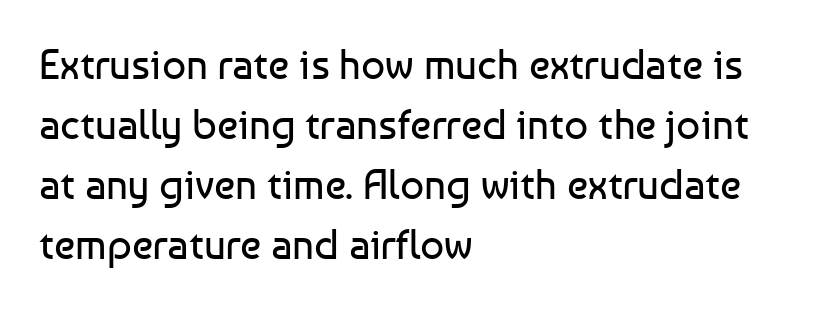
{"serif": "no", "italic": "no", "bold": "no", "weight": "regular", "width": "normal", "stroke_contrast": "low", "x_height": "medium", "monospaced": "no", "underline": "no", "align": "left", "line_spacing": "normal", "line_spacing_ratio": 1.43, "letter_spacing": "normal", "letter_spacing_em": 0.0, "glyph_px": 42}
